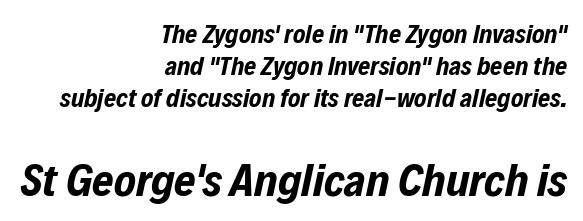
The gap between lines stays unmarked. Style check: oblique. I'd describe the lettering as bold — thick and assertive. Between one letter and the next there's only the usual sliver of space. Is the block centered? No — it sits flush against the right margin.
